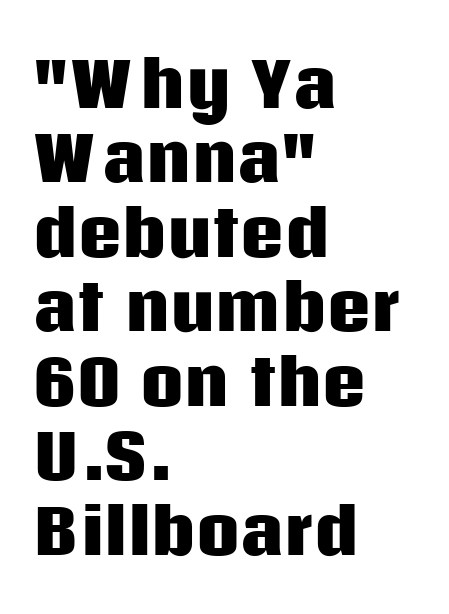
{"serif": "no", "italic": "no", "bold": "yes", "weight": "heavy", "width": "normal", "stroke_contrast": "low", "x_height": "large", "monospaced": "no", "underline": "no", "align": "left", "line_spacing_ratio": 1.22, "letter_spacing": "normal", "letter_spacing_em": 0.0, "glyph_px": 61}
